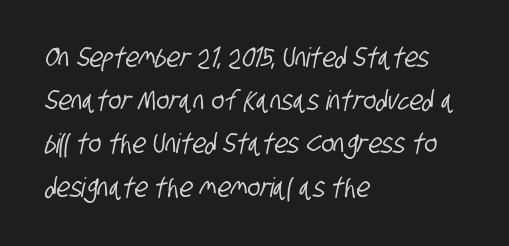
Honestly, the row spacing looks completely unremarkable. Typeset ragged right — the left edge is the straight one. The type is set solid horizontally, with unmodified tracking. Words float on clear page, feet unadorned.
